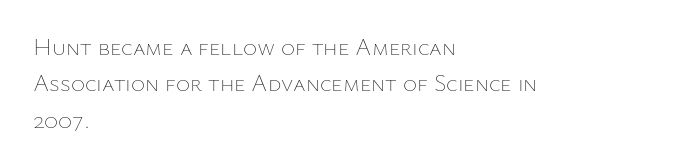
{"italic": "no", "bold": "no", "underline": "no", "align": "left", "line_spacing": "normal", "line_spacing_ratio": 1.52, "letter_spacing": "normal", "letter_spacing_em": 0.0, "glyph_px": 24}
